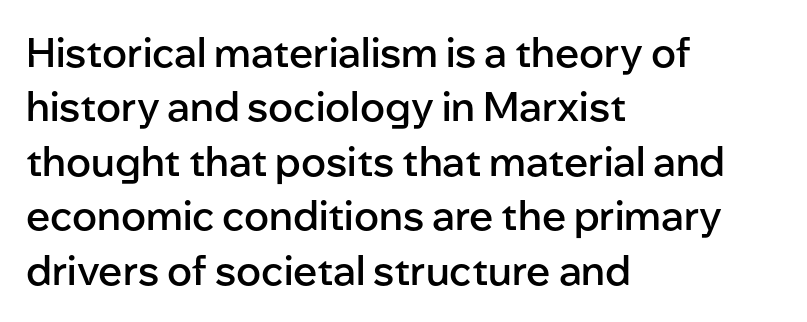
The image shows 40 px semibold sans-serif type, upright; set left-aligned, normal line spacing (1.36x), normal letter spacing, not underlined; low stroke contrast and a medium x-height.
